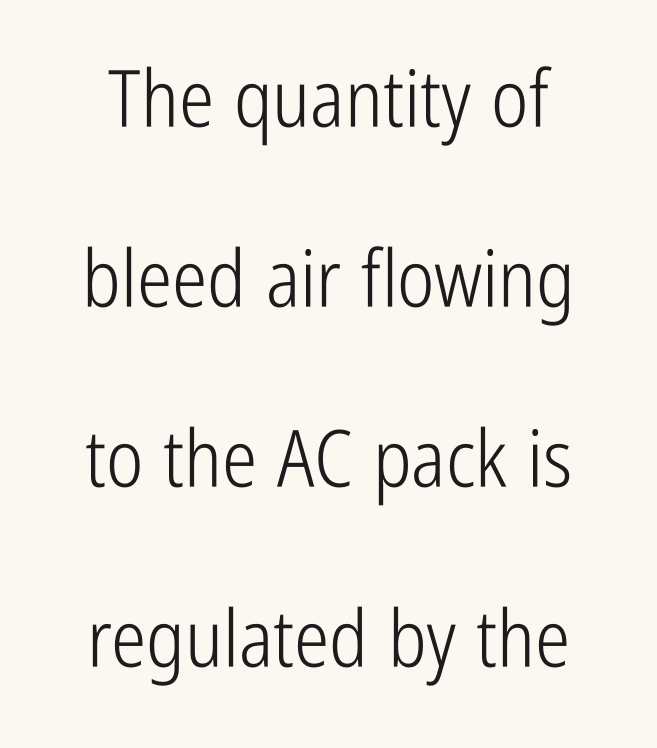
Q: Is the text bold? A: No.
Q: Is the text italic (slanted)? A: No, it is upright.
Q: Is the typeface a serif or a sans-serif typeface? A: Sans-serif.
Q: Is the text underlined? A: No.
Q: Is the spacing between letters normal or unusually wide? A: Normal.
Q: Is the spacing between lines tight, normal or loose? A: Loose.
Q: Width (condensed, normal, or wide)? A: Condensed.
Q: Stroke contrast? A: Low.
Q: x-height? A: Medium.
Q: Monospaced? A: No.
